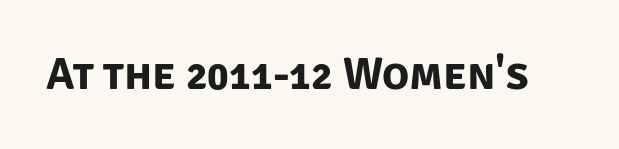
Observe the ordinary spacing: letters are neighbours, not strangers. The designer went with a sans here, leaving each stem footless. Honestly, there is no underline to notice here at all. Is the type bold? Yes — the strokes are clearly thick and heavy. This sample has the flowing, uneven cadence of proportional lettering.
